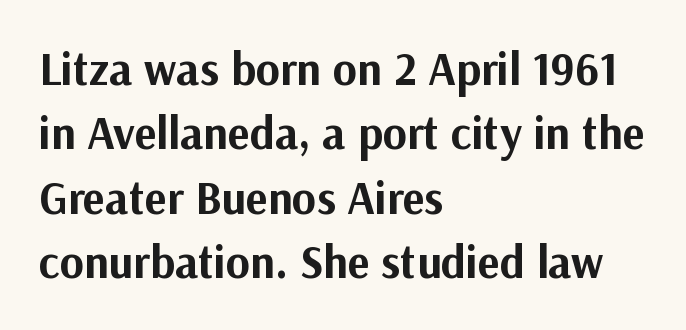
Q: Is the text bold? A: Yes.
Q: Is the text italic (slanted)? A: No, it is upright.
Q: Is the typeface a serif or a sans-serif typeface? A: Sans-serif.
Q: Is the text underlined? A: No.
Q: How is the paragraph aligned? A: Left-aligned.
Q: Is the spacing between letters normal or unusually wide? A: Normal.
Q: Is the spacing between lines tight, normal or loose? A: Normal.
Q: Width (condensed, normal, or wide)? A: Normal.
Q: Stroke contrast? A: Medium.
Q: x-height? A: Medium.
Q: Monospaced? A: No.
